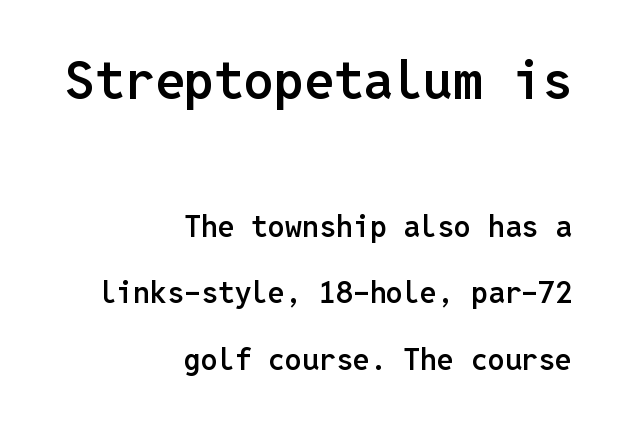
{"serif": "no", "italic": "no", "bold": "semi", "weight": "semibold", "width": "normal", "stroke_contrast": "low", "x_height": "medium", "monospaced": "yes", "underline": "no", "align": "right", "line_spacing": "loose", "line_spacing_ratio": 2.23, "letter_spacing": "normal", "letter_spacing_em": 0.0, "larger_block": "first", "size_ratio": 1.77, "glyph_px": 53}
